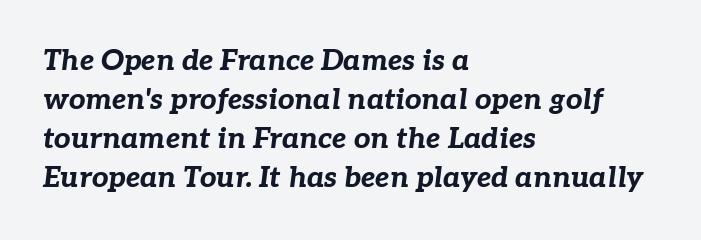
{"italic": "yes", "lean": "right", "slant_degrees": 7, "bold": "yes", "weight": "bold", "width": "normal", "stroke_contrast": "low", "x_height": "medium", "monospaced": "no", "underline": "no", "align": "left", "line_spacing": "normal", "line_spacing_ratio": 1.35, "letter_spacing": "normal", "letter_spacing_em": 0.0, "glyph_px": 29}
